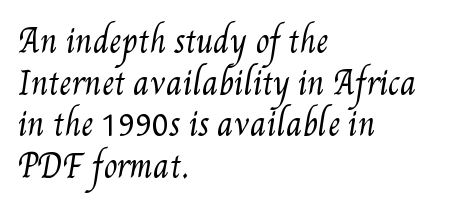
Q: Is the text bold? A: No.
Q: Is the text underlined? A: No.
Q: How is the paragraph aligned? A: Left-aligned.
Q: Is the spacing between letters normal or unusually wide? A: Normal.
Q: Is the spacing between lines tight, normal or loose? A: Normal.
Q: Width (condensed, normal, or wide)? A: Condensed.
Q: Stroke contrast? A: Medium.
Q: x-height? A: Small.
Q: Monospaced? A: No.
